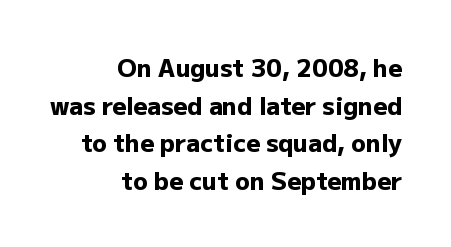
The image shows 24 px bold type, upright; set right-aligned, normal line spacing (1.57x), normal letter spacing, not underlined.
